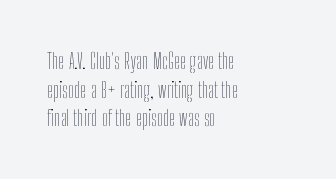
Check the space under the baseline: it is left empty. Characters follow at the spacing the type designer built in. These glyphs show unthickened strokes, regular width or finer. This is the regular roman posture of the typeface. A typesetter would call this leading conventional body-copy spacing. The compositor pushed each line to the left boundary.
